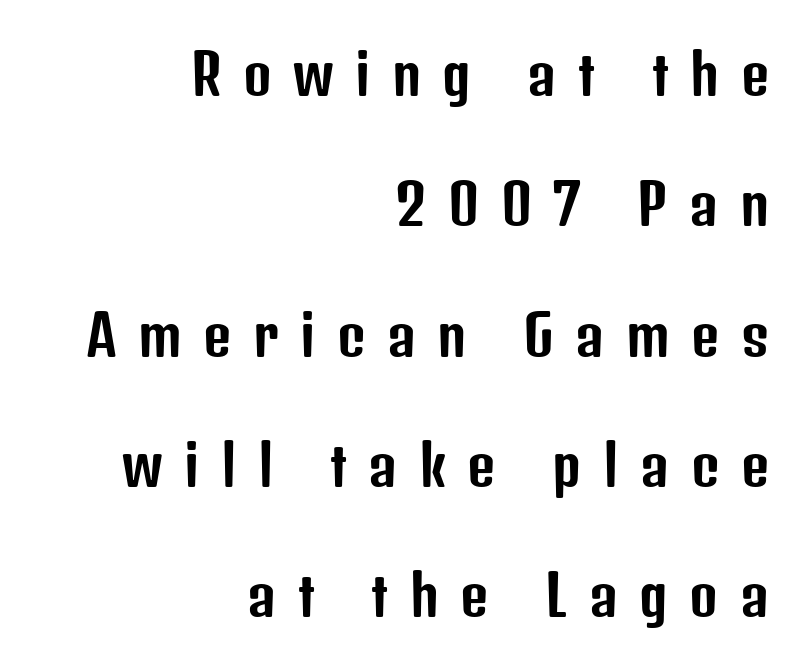
Looks like regular typesetting: each glyph gets only the width it needs. Decoration check: the copy has no underline. Display-style spreading of the glyphs; the letterfit is very open. Summary of vertical rhythm: relaxed, with wide interline spacing. Are there feet on the stems? There aren't — it's a sans.
